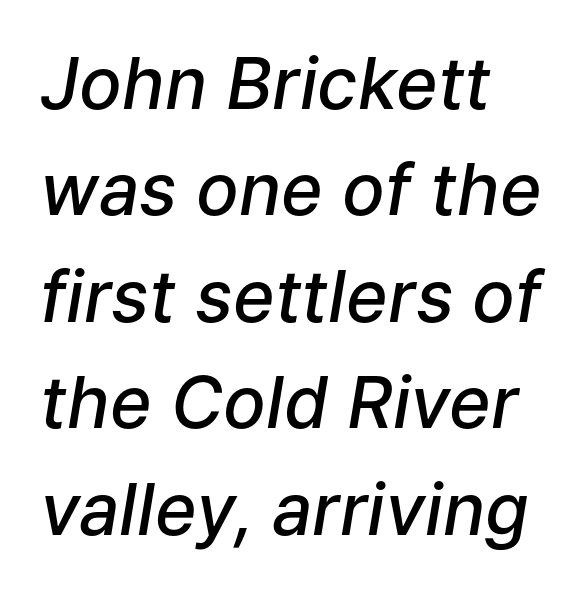
The image shows 71 px semibold type, italic (leaning right); set left-aligned, normal line spacing (1.5x), normal letter spacing, not underlined; low stroke contrast and a medium x-height.
